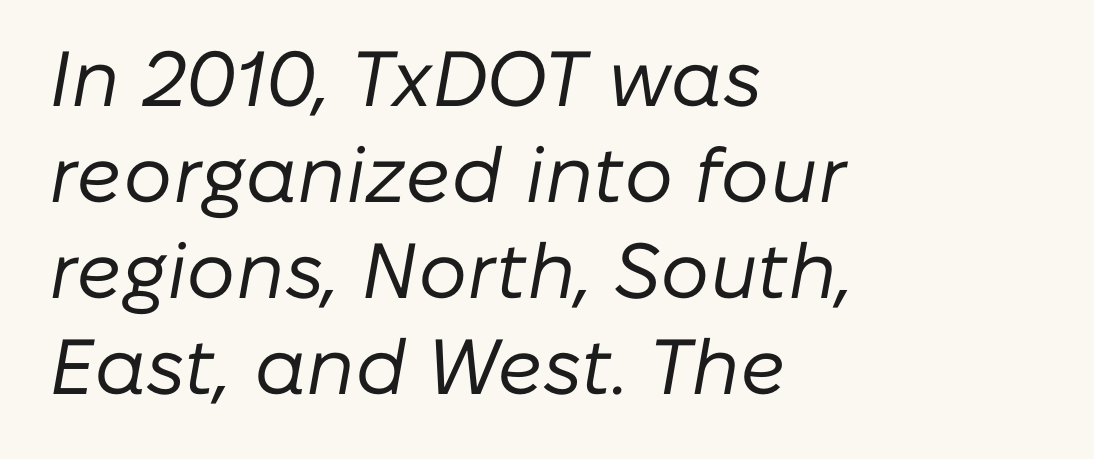
Q: Is the text bold? A: No.
Q: Is the text italic (slanted)? A: Yes, it leans right by about 10 degrees.
Q: Is the text underlined? A: No.
Q: How is the paragraph aligned? A: Left-aligned.
Q: Is the spacing between letters normal or unusually wide? A: Normal.
Q: Width (condensed, normal, or wide)? A: Normal.
Q: Stroke contrast? A: Low.
Q: x-height? A: Medium.
Q: Monospaced? A: No.
